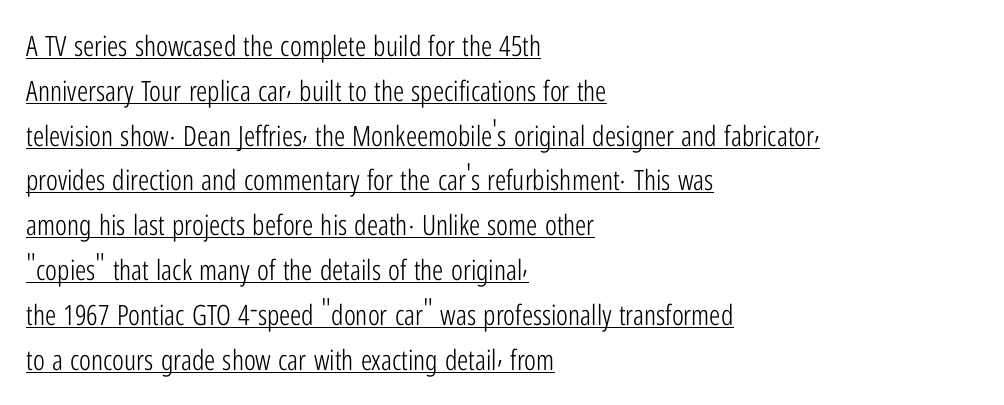
{"serif": "no", "italic": "no", "bold": "no", "weight": "light", "width": "condensed", "stroke_contrast": "low", "x_height": "medium", "monospaced": "no", "underline": "yes", "align": "left", "line_spacing": "normal", "line_spacing_ratio": 1.6, "letter_spacing": "normal", "letter_spacing_em": 0.0, "glyph_px": 28}
